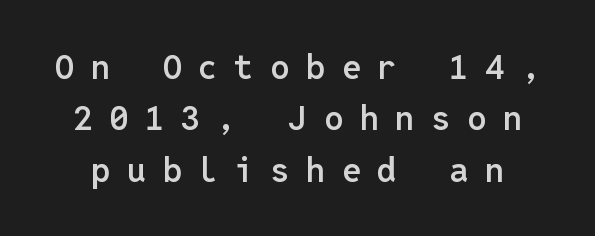
{"serif": "no", "italic": "no", "bold": "semi", "weight": "semibold", "width": "normal", "stroke_contrast": "low", "x_height": "medium", "monospaced": "yes", "underline": "no", "line_spacing": "normal", "line_spacing_ratio": 1.51, "letter_spacing": "wide", "letter_spacing_em": 0.49, "glyph_px": 34}
